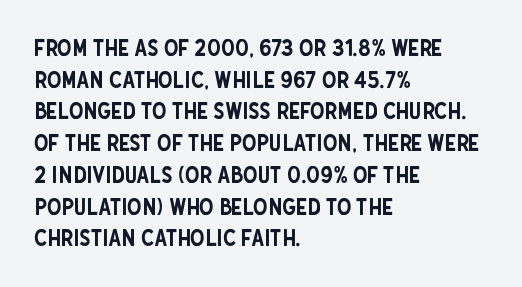
The image shows 23 px text type, upright; set left-aligned, normal line spacing (1.38x), normal letter spacing, not underlined.
